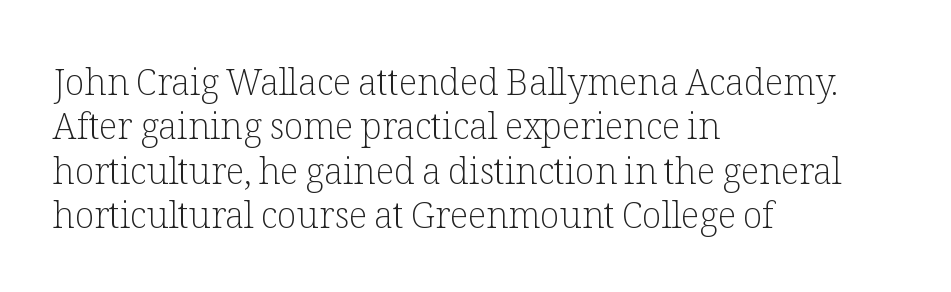
Style check: upright. Words float on clear page, feet unadorned. Students, note that the glyphs here touch the page at normal intervals. These glyphs show unthickened strokes, regular width or finer. A typesetter would label this face a serif.
